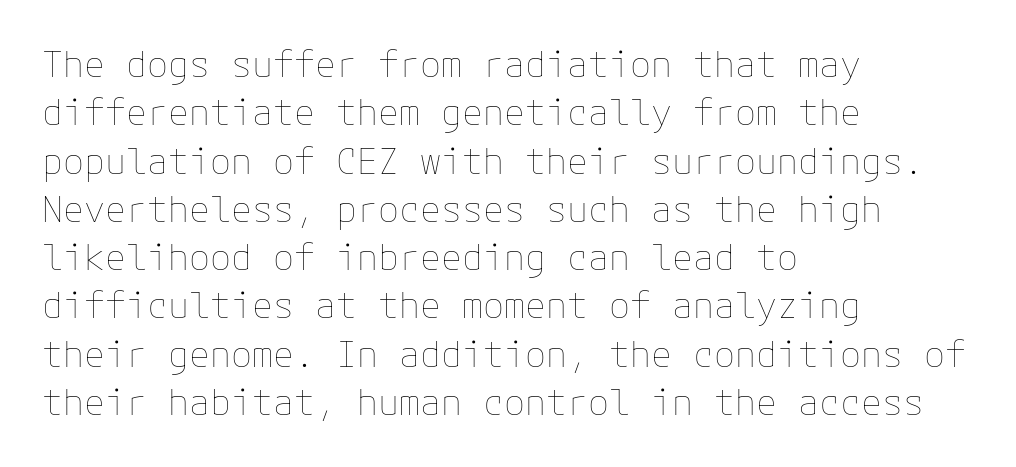
{"italic": "no", "bold": "no", "weight": "thin", "width": "normal", "stroke_contrast": "low", "x_height": "medium", "underline": "no", "align": "left", "line_spacing": "normal", "line_spacing_ratio": 1.38, "letter_spacing": "normal", "letter_spacing_em": 0.0, "glyph_px": 35}
